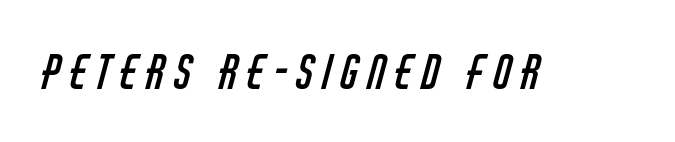
{"serif": "no", "bold": "no", "weight": "regular", "width": "condensed", "stroke_contrast": "low", "x_height": "large", "monospaced": "no", "underline": "no", "letter_spacing": "wide", "letter_spacing_em": 0.2, "glyph_px": 46}
